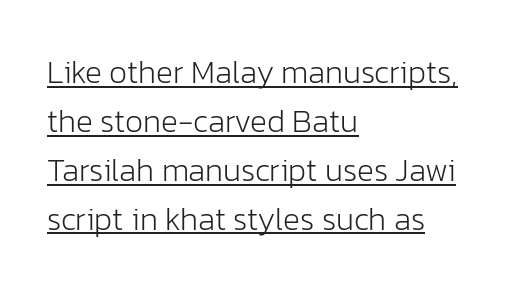
Q: Is the text bold? A: No.
Q: Is the text italic (slanted)? A: No, it is upright.
Q: Is the typeface a serif or a sans-serif typeface? A: Sans-serif.
Q: Is the text underlined? A: Yes.
Q: How is the paragraph aligned? A: Left-aligned.
Q: Is the spacing between letters normal or unusually wide? A: Normal.
Q: Is the spacing between lines tight, normal or loose? A: Normal.
Q: Width (condensed, normal, or wide)? A: Normal.
Q: Stroke contrast? A: Low.
Q: x-height? A: Medium.
Q: Monospaced? A: No.
